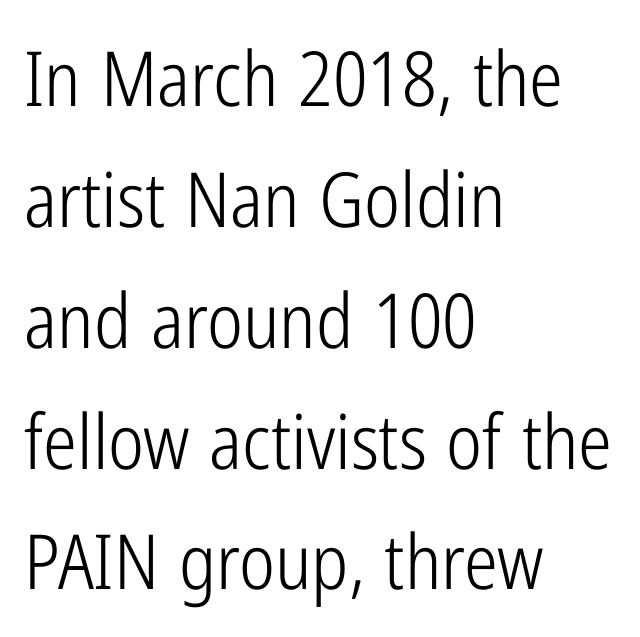
Q: Is the text bold? A: No.
Q: Is the text italic (slanted)? A: No, it is upright.
Q: Is the typeface a serif or a sans-serif typeface? A: Sans-serif.
Q: Is the text underlined? A: No.
Q: How is the paragraph aligned? A: Left-aligned.
Q: Is the spacing between letters normal or unusually wide? A: Normal.
Q: Is the spacing between lines tight, normal or loose? A: Normal.
Q: Width (condensed, normal, or wide)? A: Condensed.
Q: Stroke contrast? A: Low.
Q: x-height? A: Medium.
Q: Monospaced? A: No.
